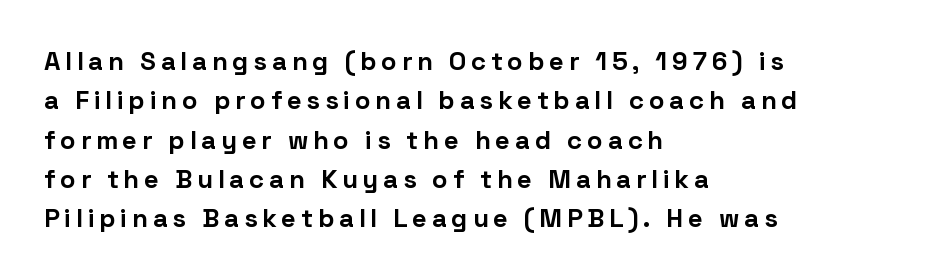
Q: Is the text bold? A: Yes.
Q: Is the text italic (slanted)? A: No, it is upright.
Q: Is the text underlined? A: No.
Q: How is the paragraph aligned? A: Left-aligned.
Q: Is the spacing between lines tight, normal or loose? A: Normal.
